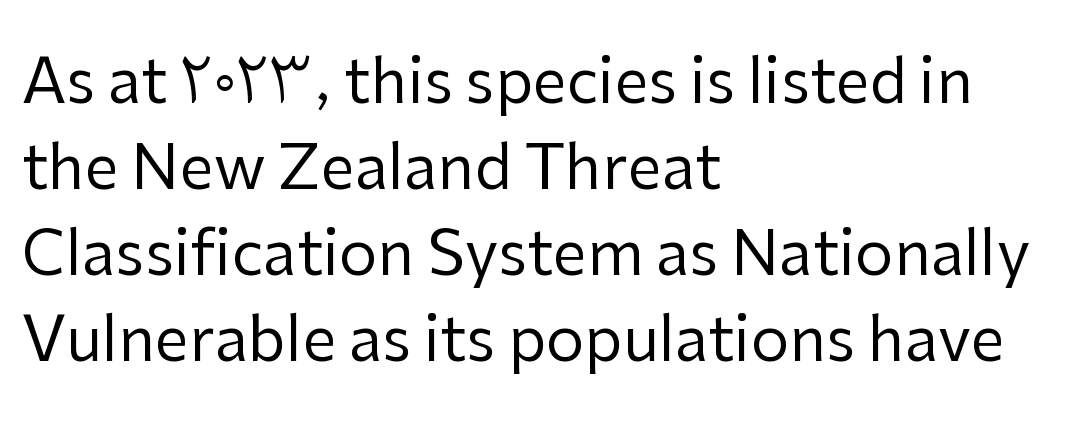
{"serif": "no", "italic": "no", "bold": "no", "weight": "regular", "width": "normal", "stroke_contrast": "low", "x_height": "medium", "monospaced": "no", "underline": "no", "align": "left", "line_spacing": "normal", "line_spacing_ratio": 1.41, "letter_spacing": "normal", "letter_spacing_em": 0.0, "glyph_px": 61}
